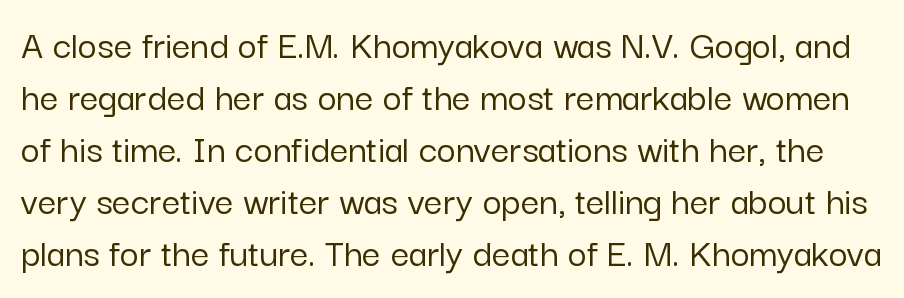
{"serif": "no", "italic": "no", "width": "normal", "stroke_contrast": "low", "x_height": "medium", "monospaced": "no", "underline": "no", "line_spacing": "normal", "line_spacing_ratio": 1.27, "letter_spacing": "normal", "letter_spacing_em": 0.0, "glyph_px": 41}
